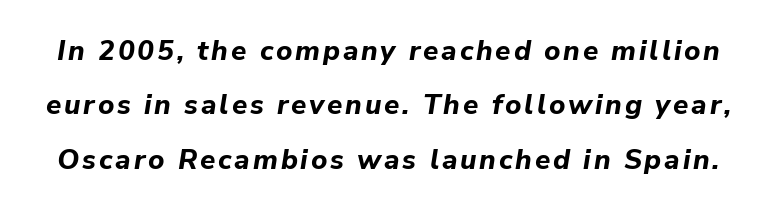
Q: Is the text bold? A: Yes.
Q: Is the text italic (slanted)? A: Yes, it leans right by about 9 degrees.
Q: Is the text underlined? A: No.
Q: Is the spacing between lines tight, normal or loose? A: Loose.
Q: Width (condensed, normal, or wide)? A: Normal.
Q: Stroke contrast? A: Low.
Q: x-height? A: Medium.
Q: Monospaced? A: No.
